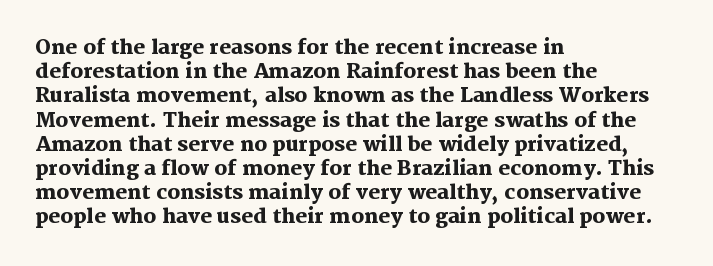
{"italic": "no", "bold": "yes", "underline": "no", "align": "left", "line_spacing_ratio": 1.21, "letter_spacing": "normal", "letter_spacing_em": 0.0, "glyph_px": 20}
